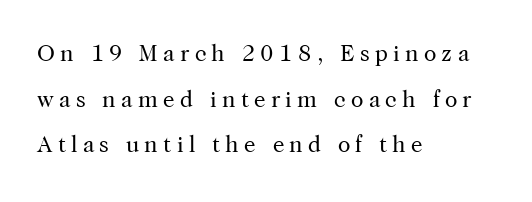
Q: Is the text bold? A: No.
Q: Is the text italic (slanted)? A: No, it is upright.
Q: Is the text underlined? A: No.
Q: How is the paragraph aligned? A: Left-aligned.
Q: Is the spacing between letters normal or unusually wide? A: Unusually wide.
Q: Is the spacing between lines tight, normal or loose? A: Loose.
